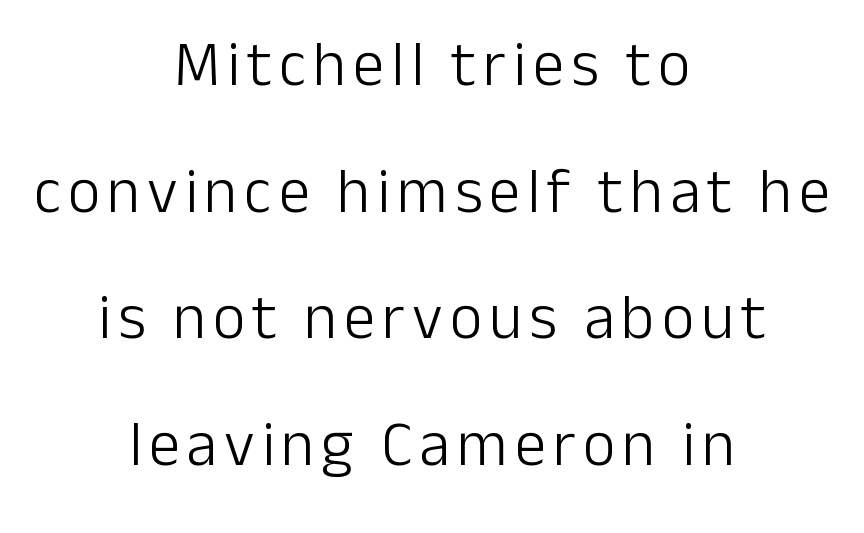
The line-height multiplier appears high, well above default. One-word summary of the alignment: center. Note: no serifs on the glyphs. Counters stay open thanks to moderate or lighter strokes.
